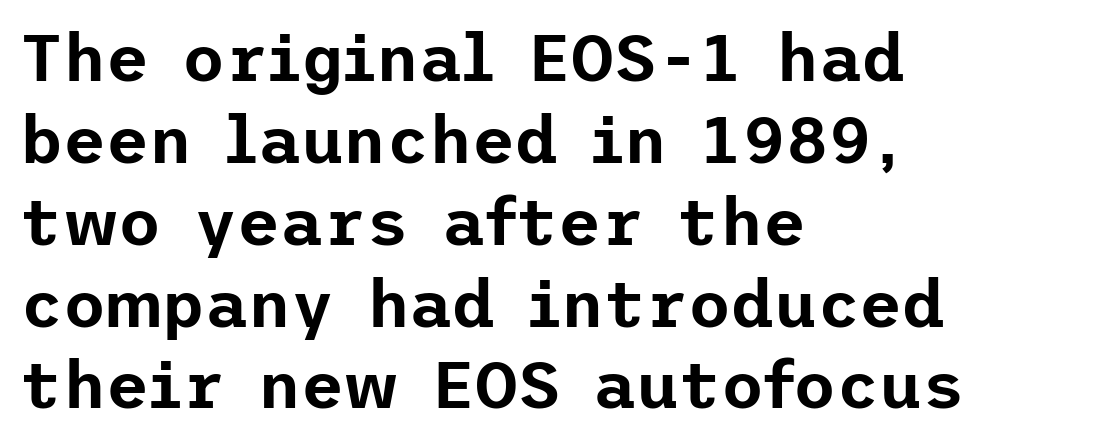
Q: Is the text italic (slanted)? A: No, it is upright.
Q: Is the typeface a serif or a sans-serif typeface? A: Sans-serif.
Q: Is the text underlined? A: No.
Q: How is the paragraph aligned? A: Left-aligned.
Q: Is the spacing between letters normal or unusually wide? A: Normal.
Q: Width (condensed, normal, or wide)? A: Normal.
Q: Stroke contrast? A: Low.
Q: x-height? A: Medium.
